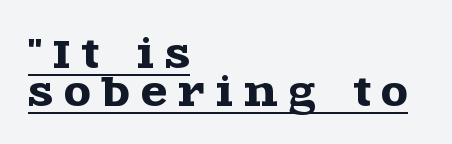
{"serif": "yes", "italic": "no", "width": "wide", "x_height": "large", "monospaced": "no", "underline": "yes", "align": "left", "line_spacing": "tight", "line_spacing_ratio": 1.0, "letter_spacing": "wide", "letter_spacing_em": 0.3, "glyph_px": 38}
